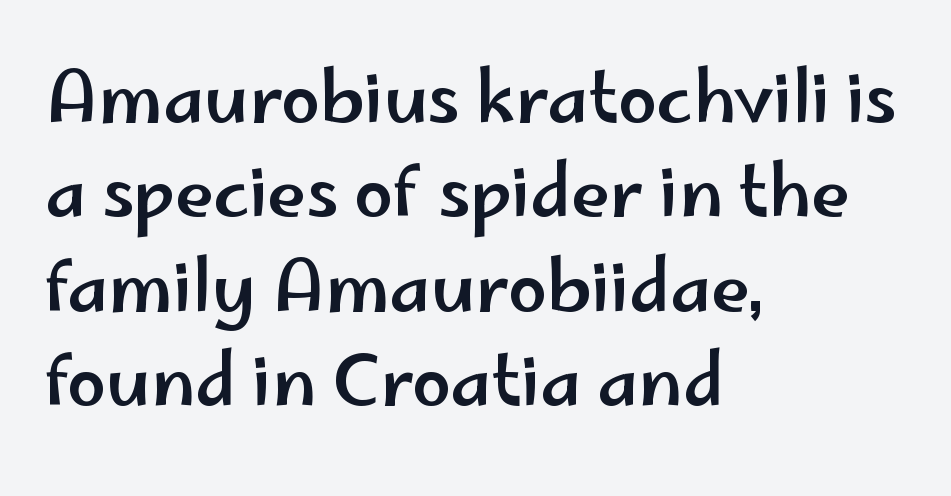
The rag falls on the right side of this text block. Tracking value appears to be zero — textbook default spacing. The rows are spaced the way most documents space them. You could not count columns in this text — the font is proportionally spaced. Beneath every word, the page is bare. These lines are composed in type without serifs.
